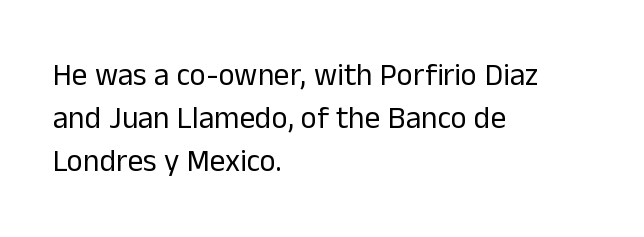
{"serif": "no", "italic": "no", "bold": "no", "weight": "regular", "width": "normal", "stroke_contrast": "low", "x_height": "medium", "monospaced": "no", "underline": "no", "align": "left", "line_spacing": "normal", "line_spacing_ratio": 1.38, "letter_spacing": "normal", "letter_spacing_em": 0.0, "glyph_px": 31}
